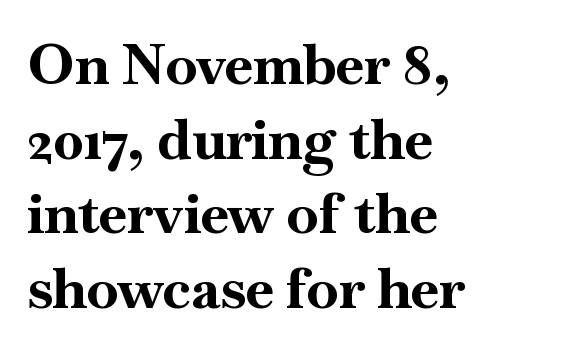
{"serif": "yes", "italic": "no", "bold": "yes", "weight": "bold", "width": "normal", "stroke_contrast": "high", "x_height": "small", "monospaced": "no", "underline": "no", "align": "left", "line_spacing": "normal", "line_spacing_ratio": 1.31, "letter_spacing": "normal", "letter_spacing_em": 0.0, "glyph_px": 57}
